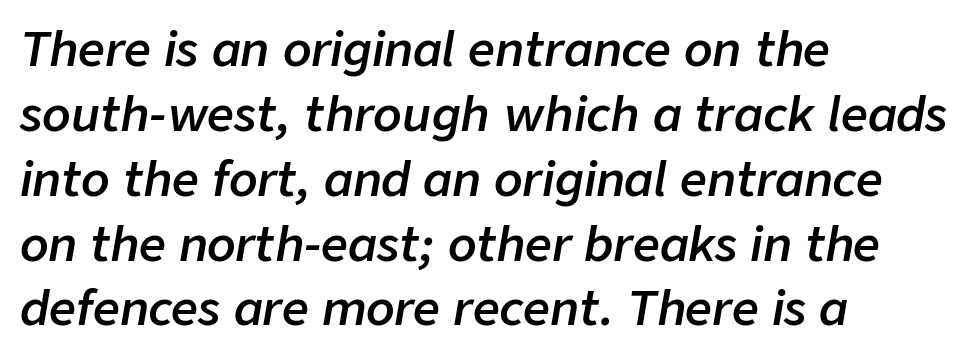
Q: Is the text bold? A: Semi-bold.
Q: Is the text italic (slanted)? A: Yes, it leans right by about 9 degrees.
Q: Is the text underlined? A: No.
Q: How is the paragraph aligned? A: Left-aligned.
Q: Is the spacing between letters normal or unusually wide? A: Normal.
Q: Is the spacing between lines tight, normal or loose? A: Normal.
Q: Width (condensed, normal, or wide)? A: Normal.
Q: Stroke contrast? A: Low.
Q: x-height? A: Medium.
Q: Monospaced? A: No.
